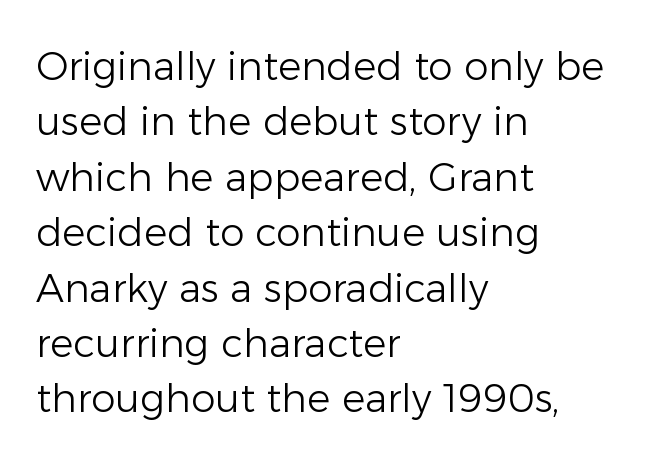
Q: Is the text bold? A: No.
Q: Is the text italic (slanted)? A: No, it is upright.
Q: Is the typeface a serif or a sans-serif typeface? A: Sans-serif.
Q: Is the text underlined? A: No.
Q: How is the paragraph aligned? A: Left-aligned.
Q: Is the spacing between letters normal or unusually wide? A: Normal.
Q: Is the spacing between lines tight, normal or loose? A: Normal.
Q: Width (condensed, normal, or wide)? A: Normal.
Q: Stroke contrast? A: Low.
Q: x-height? A: Medium.
Q: Monospaced? A: No.
